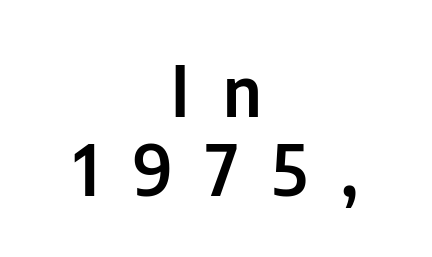
The gaps between neighbouring characters are conspicuously large. The letters advance in unequal steps, a hallmark of proportional type. Horizontal bands of white between lines are thin slivers. The letters stand straight up with perfectly vertical stems. Stroke terminals: plain, sans-serif. This sample is center-justified, so both line endings float freely.
